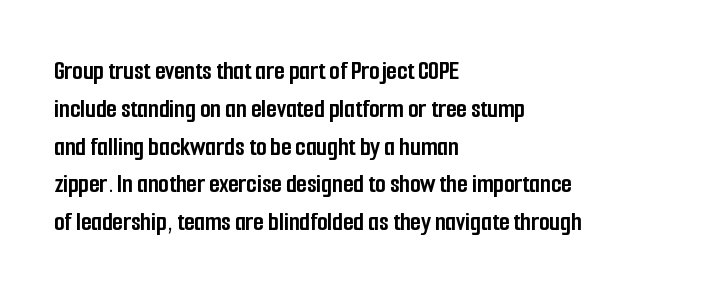
The image shows 27 px bold type, upright; set left-aligned, normal line spacing (1.4x), normal letter spacing, not underlined.
